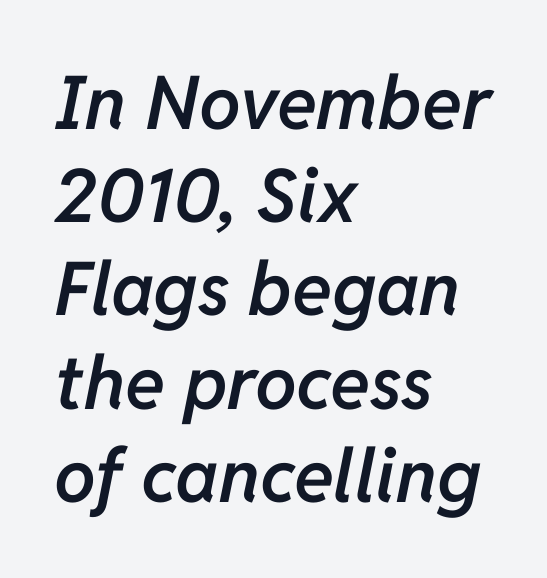
Q: Is the text bold? A: Semi-bold.
Q: Is the text italic (slanted)? A: Yes, it leans right by about 11 degrees.
Q: Is the text underlined? A: No.
Q: How is the paragraph aligned? A: Left-aligned.
Q: Is the spacing between letters normal or unusually wide? A: Normal.
Q: Is the spacing between lines tight, normal or loose? A: Normal.
Q: Width (condensed, normal, or wide)? A: Normal.
Q: Stroke contrast? A: Low.
Q: x-height? A: Medium.
Q: Monospaced? A: No.
